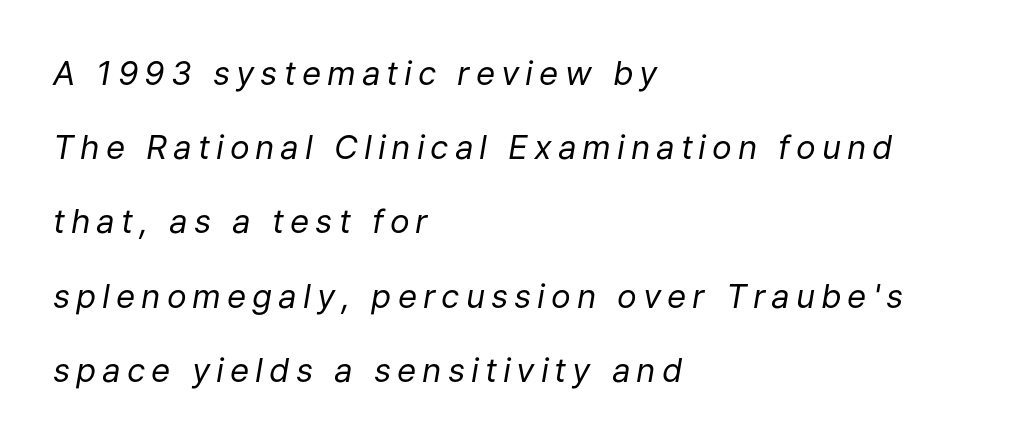
{"italic": "yes", "lean": "right", "slant_degrees": 9, "bold": "no", "weight": "regular", "width": "normal", "stroke_contrast": "low", "x_height": "medium", "monospaced": "no", "underline": "no", "align": "left", "line_spacing": "loose", "line_spacing_ratio": 2.25, "glyph_px": 33}
